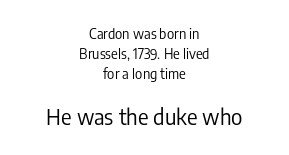
The image shows 22 px text type, upright; set centered, normal line spacing (1.44x), normal letter spacing, not underlined; the second (bottom) block is 1.57x larger.
